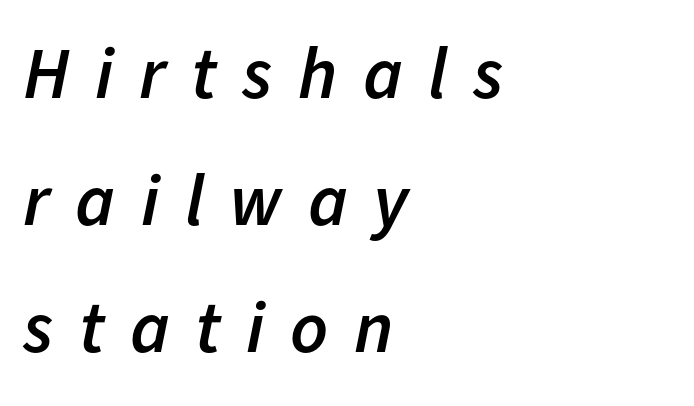
{"italic": "yes", "lean": "right", "slant_degrees": 11, "bold": "semi", "weight": "semibold", "width": "normal", "stroke_contrast": "low", "x_height": "medium", "monospaced": "no", "underline": "no", "align": "left", "line_spacing_ratio": 1.74, "letter_spacing": "wide", "letter_spacing_em": 0.35, "glyph_px": 73}
